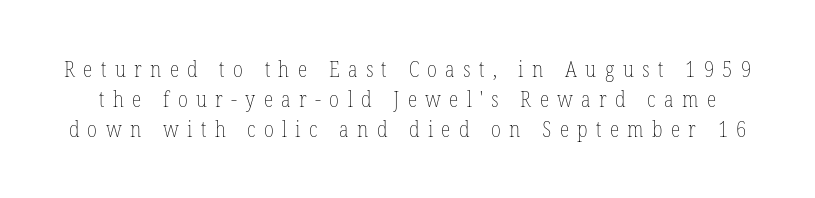
{"italic": "no", "bold": "no", "underline": "no", "line_spacing": "normal", "line_spacing_ratio": 1.37, "letter_spacing": "wide", "letter_spacing_em": 0.38, "glyph_px": 22}
